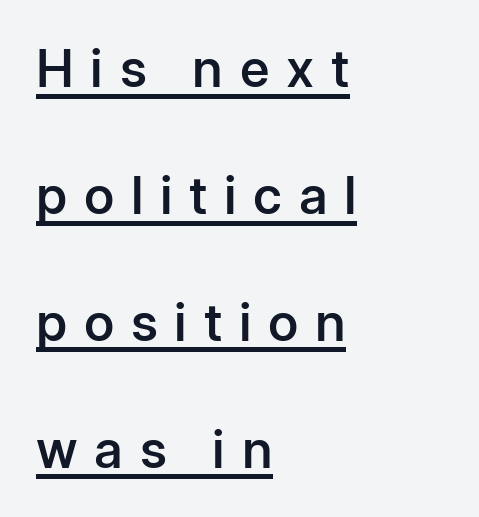
Q: Is the text bold? A: Semi-bold.
Q: Is the text italic (slanted)? A: No, it is upright.
Q: Is the typeface a serif or a sans-serif typeface? A: Sans-serif.
Q: Is the text underlined? A: Yes.
Q: How is the paragraph aligned? A: Left-aligned.
Q: Is the spacing between letters normal or unusually wide? A: Unusually wide.
Q: Is the spacing between lines tight, normal or loose? A: Loose.
Q: Width (condensed, normal, or wide)? A: Normal.
Q: Stroke contrast? A: Low.
Q: x-height? A: Medium.
Q: Monospaced? A: No.
